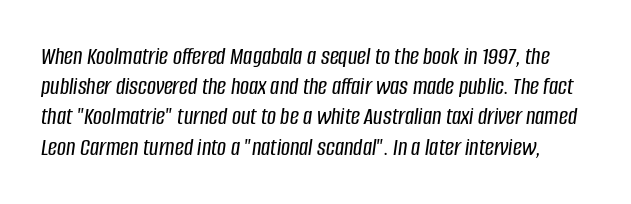
Does extra space separate the letters? No, they use regular spacing. Type without underlining. Style check: oblique.
